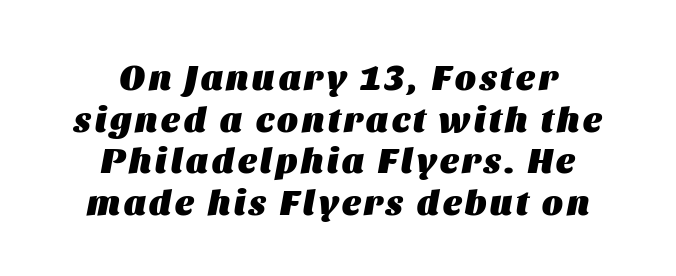
Descenders are the only things crossing below the line. The strokes are fattened all the way to bold. Varying glyph widths throughout — classic text-font behaviour. These lines were composed using italics.
